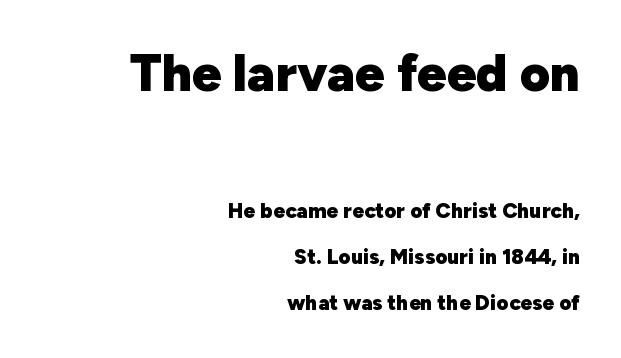
Q: Is the text bold? A: Yes.
Q: Is the text italic (slanted)? A: No, it is upright.
Q: Is the typeface a serif or a sans-serif typeface? A: Sans-serif.
Q: Is the text underlined? A: No.
Q: How is the paragraph aligned? A: Right-aligned.
Q: Is the spacing between letters normal or unusually wide? A: Normal.
Q: Is the spacing between lines tight, normal or loose? A: Loose.
Q: Which block of text is set in a larger size, the first (top) or the second (bottom)? A: The first (top) one.
Q: Width (condensed, normal, or wide)? A: Normal.
Q: Stroke contrast? A: Low.
Q: x-height? A: Medium.
Q: Monospaced? A: No.
